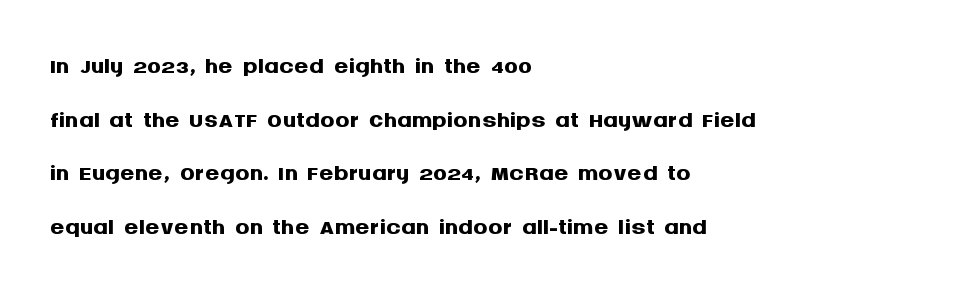
The image shows 36 px semibold sans-serif type, upright; set left-aligned, normal line spacing (1.49x), normal letter spacing, not underlined; medium stroke contrast and a large x-height.
